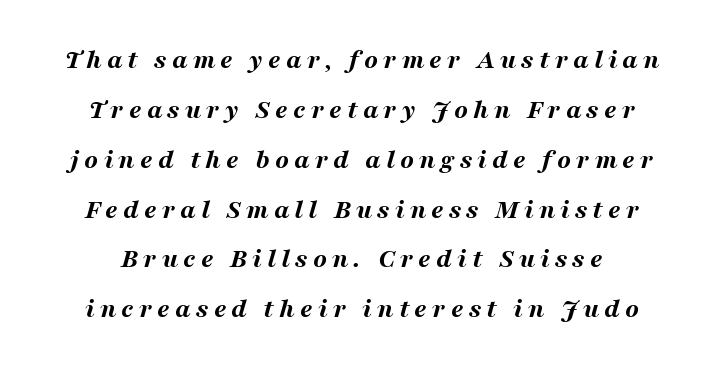
The image shows 28 px bold, wide type, italic (leaning right); set line spacing 1.78x, not underlined; medium stroke contrast and a medium x-height.
